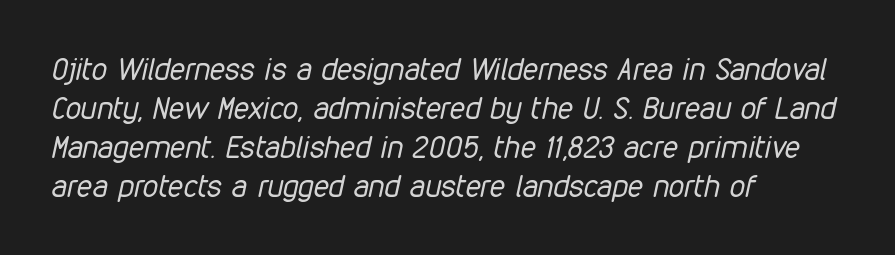
The image shows 31 px regular-weight, condensed type, italic (leaning right); set left-aligned, normal line spacing (1.26x), normal letter spacing, not underlined; low stroke contrast and a medium x-height.
